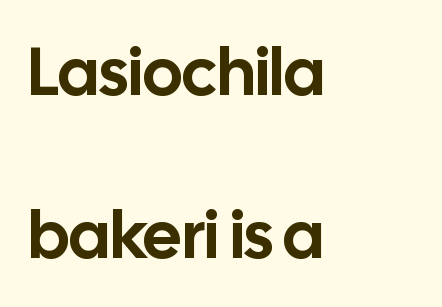
The image shows 67 px sans-serif type, upright; set left-aligned, loose line spacing (2.43x), normal letter spacing, not underlined; low stroke contrast and a medium x-height.
